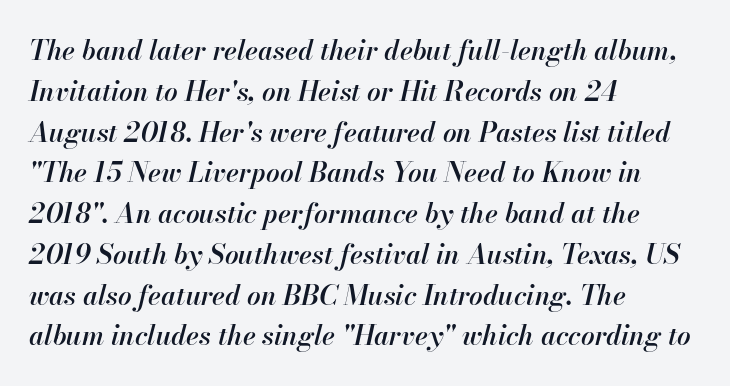
Q: Is the text bold? A: Semi-bold.
Q: Is the text italic (slanted)? A: Yes, it leans right by about 13 degrees.
Q: Is the text underlined? A: No.
Q: How is the paragraph aligned? A: Left-aligned.
Q: Is the spacing between letters normal or unusually wide? A: Normal.
Q: Is the spacing between lines tight, normal or loose? A: Normal.
